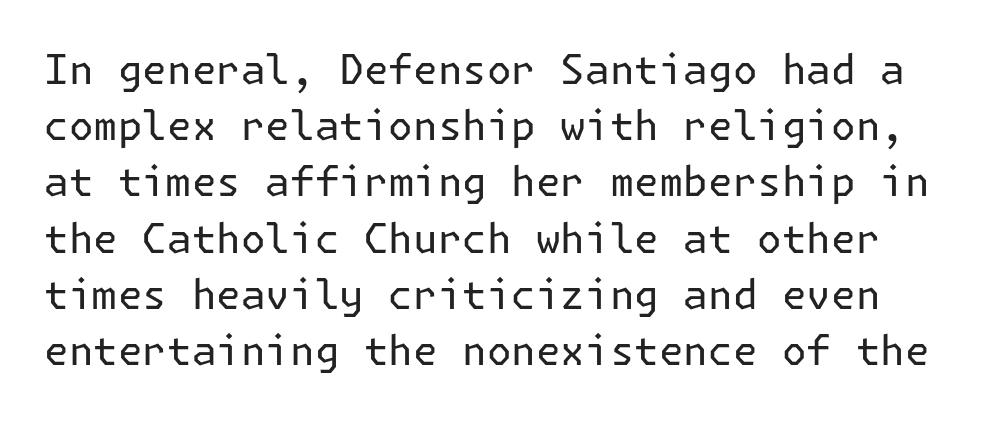
{"serif": "no", "italic": "no", "bold": "no", "weight": "regular", "width": "normal", "stroke_contrast": "low", "x_height": "medium", "underline": "no", "line_spacing": "normal", "line_spacing_ratio": 1.37, "letter_spacing": "normal", "letter_spacing_em": 0.0, "glyph_px": 41}
